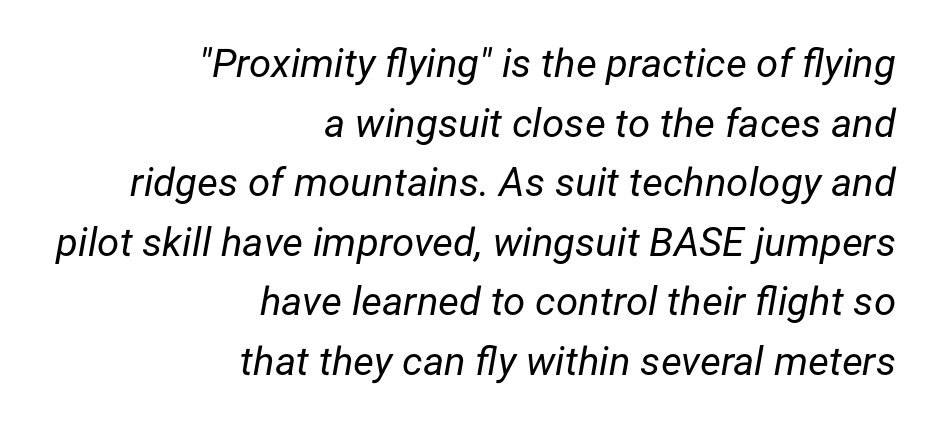
Letter spacing: default. No heavy texture on the line: the type isn't bold. The space directly below the letters is spotless. Successive baselines arrive at the customary interval.
